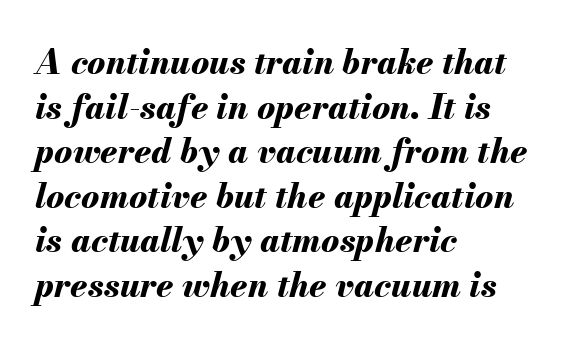
{"italic": "yes", "lean": "right", "slant_degrees": 13, "bold": "yes", "weight": "bold", "width": "normal", "stroke_contrast": "medium", "x_height": "small", "monospaced": "no", "underline": "no", "align": "left", "line_spacing": "normal", "line_spacing_ratio": 1.31, "letter_spacing": "normal", "letter_spacing_em": 0.0, "glyph_px": 34}
